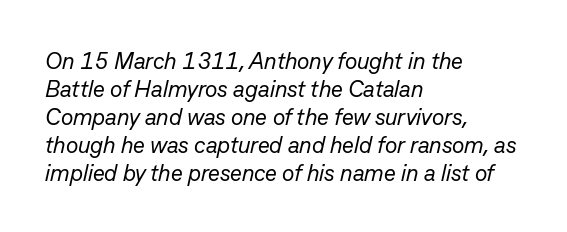
{"italic": "yes", "lean": "right", "slant_degrees": 13, "bold": "no", "underline": "no", "align": "left", "line_spacing_ratio": 1.22, "letter_spacing": "normal", "letter_spacing_em": 0.0, "glyph_px": 23}
